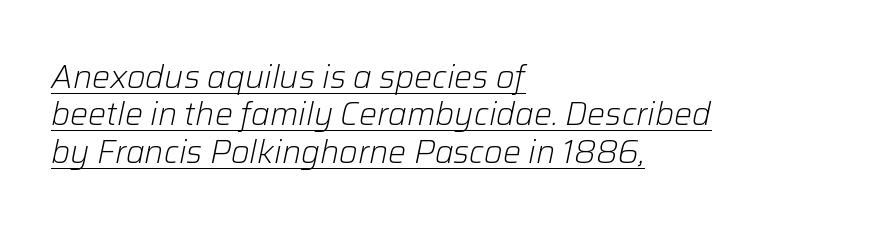
Q: Is the text bold? A: No.
Q: Is the text italic (slanted)? A: Yes, it leans right by about 12 degrees.
Q: Is the text underlined? A: Yes.
Q: How is the paragraph aligned? A: Left-aligned.
Q: Is the spacing between letters normal or unusually wide? A: Normal.
Q: Width (condensed, normal, or wide)? A: Normal.
Q: Stroke contrast? A: Low.
Q: x-height? A: Medium.
Q: Monospaced? A: No.
